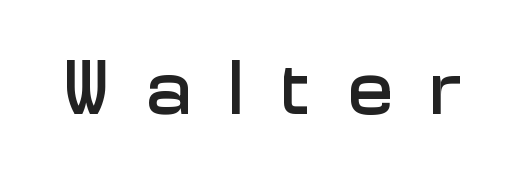
The image shows 77 px sans-serif type, upright; set unusually wide letter spacing (+0.47 em), not underlined; low stroke contrast and a medium x-height.
